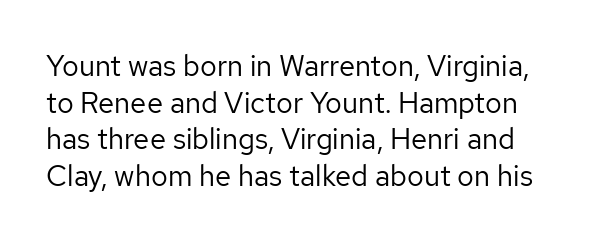
{"serif": "no", "italic": "no", "bold": "no", "weight": "regular", "width": "normal", "stroke_contrast": "low", "x_height": "medium", "monospaced": "no", "underline": "no", "line_spacing": "normal", "line_spacing_ratio": 1.26, "letter_spacing": "normal", "letter_spacing_em": 0.0, "glyph_px": 29}
